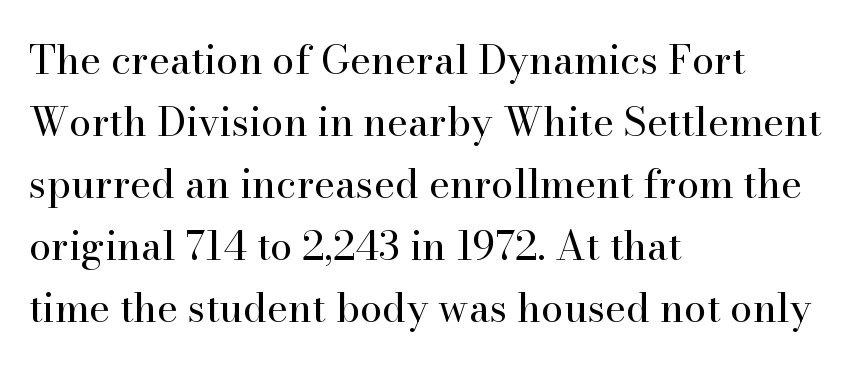
Q: Is the text bold? A: No.
Q: Is the text italic (slanted)? A: No, it is upright.
Q: Is the typeface a serif or a sans-serif typeface? A: Serif.
Q: Is the text underlined? A: No.
Q: How is the paragraph aligned? A: Left-aligned.
Q: Is the spacing between letters normal or unusually wide? A: Normal.
Q: Is the spacing between lines tight, normal or loose? A: Normal.
Q: Width (condensed, normal, or wide)? A: Normal.
Q: Stroke contrast? A: High.
Q: x-height? A: Small.
Q: Monospaced? A: No.
